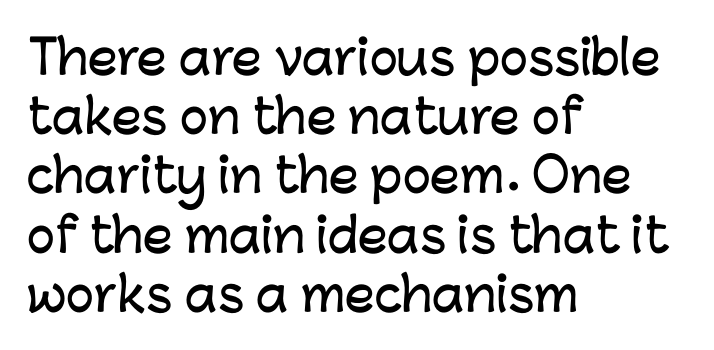
A roman cut, with each character standing at attention. A clean baseline with only descenders dipping below it. Note: no serifs on the glyphs. Which margin do the lines hug? The left one — the right edge is uneven. These lines keep a tight, regular rhythm from letter to letter. The rendering uses natural spacing where letterforms have individual widths.
